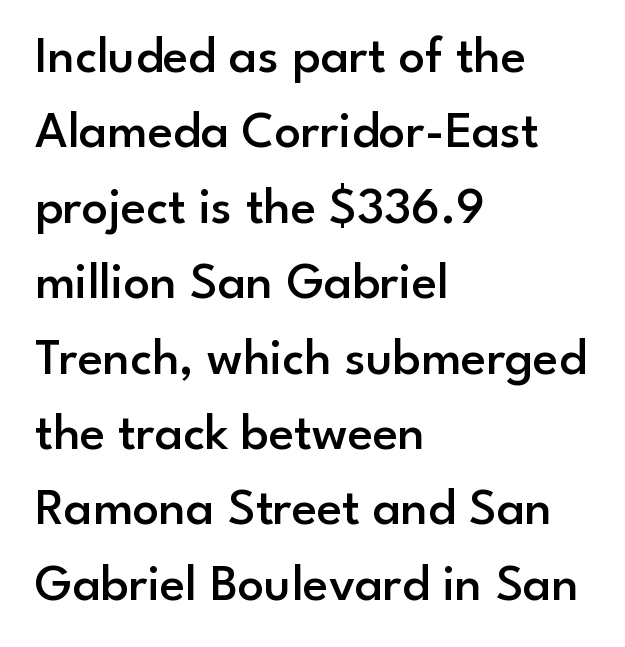
{"serif": "no", "italic": "no", "bold": "semi", "weight": "semibold", "width": "normal", "stroke_contrast": "low", "x_height": "small", "monospaced": "no", "underline": "no", "align": "left", "line_spacing": "normal", "line_spacing_ratio": 1.45, "letter_spacing": "normal", "letter_spacing_em": 0.0, "glyph_px": 52}
